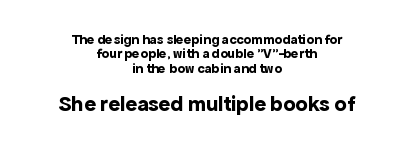
Q: Is the text bold? A: Yes.
Q: Is the text italic (slanted)? A: No, it is upright.
Q: Is the text underlined? A: No.
Q: How is the paragraph aligned? A: Centered.
Q: Is the spacing between letters normal or unusually wide? A: Normal.
Q: Is the spacing between lines tight, normal or loose? A: Tight.
Q: Which block of text is set in a larger size, the first (top) or the second (bottom)? A: The second (bottom) one.
